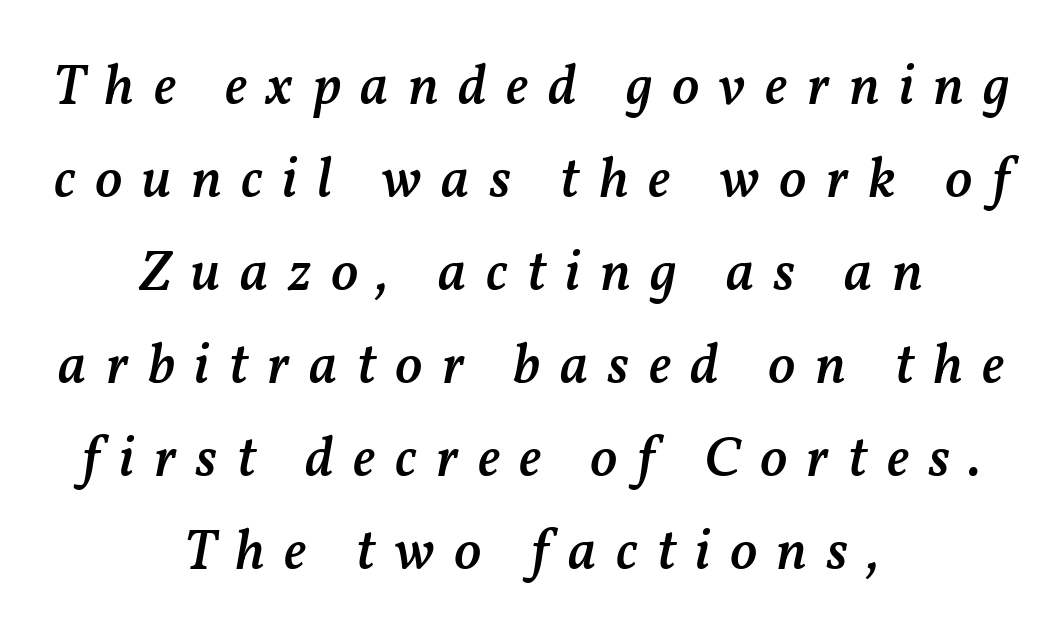
Q: Is the text bold? A: Semi-bold.
Q: Is the text italic (slanted)? A: Yes, it leans right by about 11 degrees.
Q: Is the text underlined? A: No.
Q: How is the paragraph aligned? A: Centered.
Q: Is the spacing between letters normal or unusually wide? A: Unusually wide.
Q: Is the spacing between lines tight, normal or loose? A: Normal.
Q: Width (condensed, normal, or wide)? A: Normal.
Q: Stroke contrast? A: Medium.
Q: x-height? A: Medium.
Q: Monospaced? A: No.
